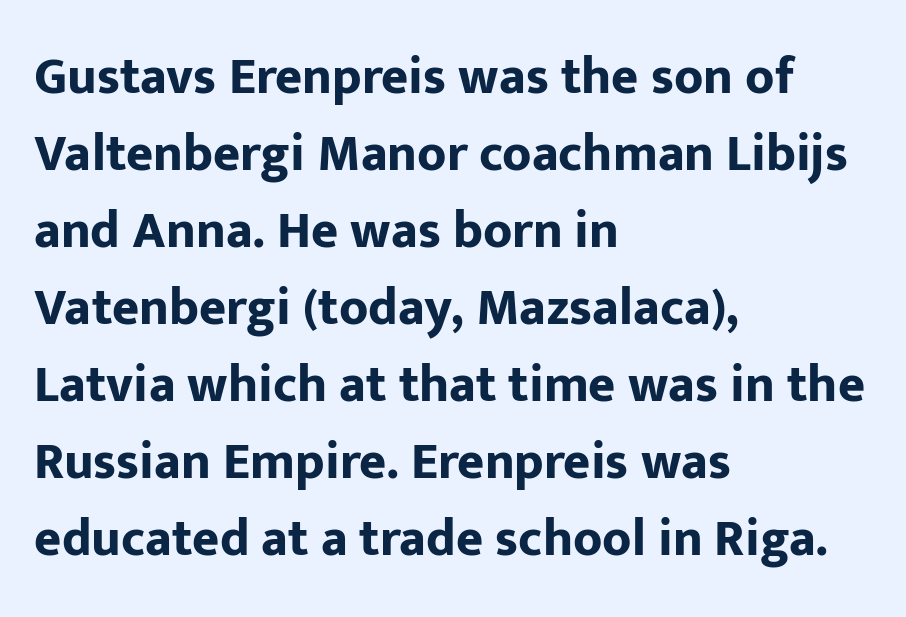
{"serif": "no", "italic": "no", "bold": "yes", "weight": "bold", "width": "normal", "stroke_contrast": "low", "x_height": "medium", "monospaced": "no", "underline": "no", "align": "left", "line_spacing": "normal", "line_spacing_ratio": 1.48, "letter_spacing": "normal", "letter_spacing_em": 0.0, "glyph_px": 52}
